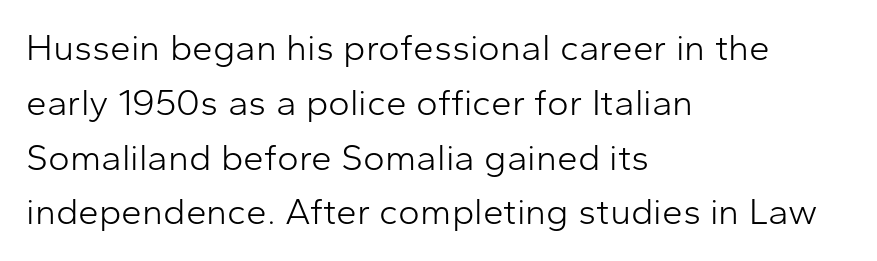
{"serif": "no", "italic": "no", "bold": "no", "weight": "light", "width": "normal", "stroke_contrast": "low", "x_height": "medium", "monospaced": "no", "underline": "no", "align": "left", "line_spacing": "normal", "line_spacing_ratio": 1.48, "letter_spacing": "normal", "letter_spacing_em": 0.0, "glyph_px": 37}
